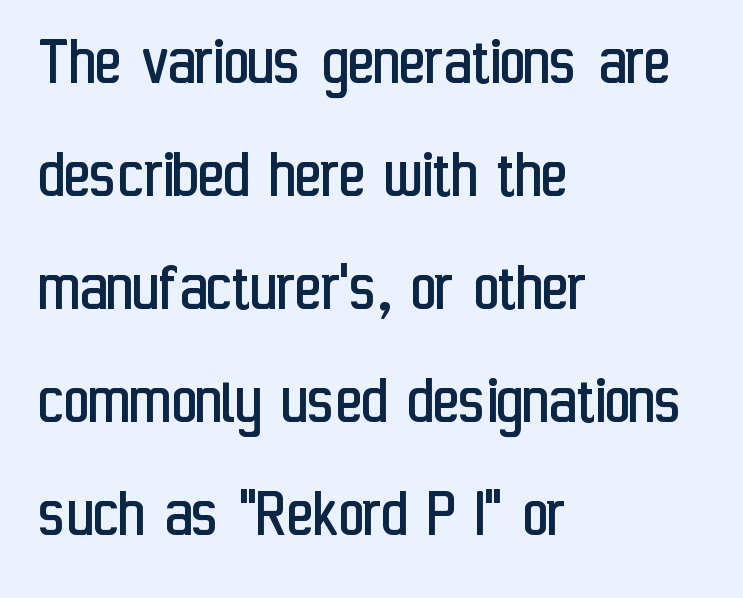
{"serif": "no", "italic": "no", "bold": "no", "weight": "regular", "width": "condensed", "stroke_contrast": "low", "x_height": "medium", "monospaced": "no", "underline": "no", "align": "left", "line_spacing": "normal", "line_spacing_ratio": 1.59, "letter_spacing": "normal", "letter_spacing_em": 0.0, "glyph_px": 71}
